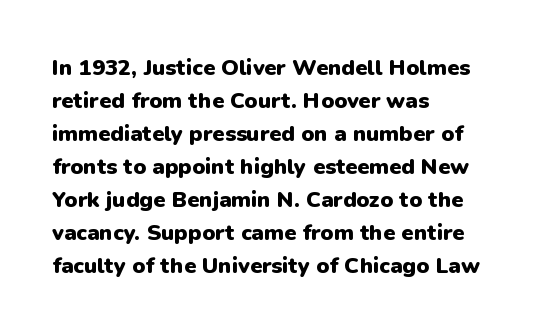
Q: Is the text bold? A: Yes.
Q: Is the text italic (slanted)? A: No, it is upright.
Q: Is the text underlined? A: No.
Q: How is the paragraph aligned? A: Left-aligned.
Q: Is the spacing between letters normal or unusually wide? A: Normal.
Q: Is the spacing between lines tight, normal or loose? A: Normal.
